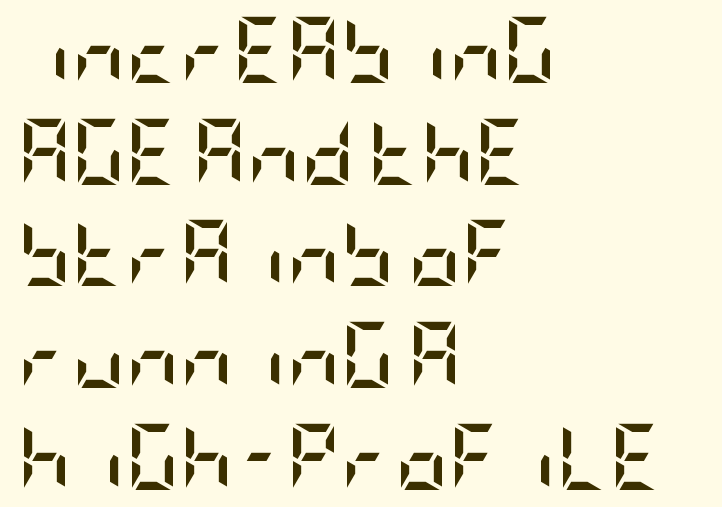
The image shows 66 px semibold, condensed sans-serif type, upright; set left-aligned, normal line spacing (1.54x), normal letter spacing, not underlined; low stroke contrast and a large x-height.
